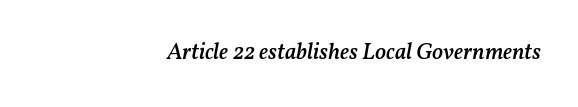
Underlining? Definitely not there. In terms of letterspacing, this is plain default setting. Slant detected: the letters are inclined. Look at the stroke-to-counter ratio: somewhat heavy, a semibold.
